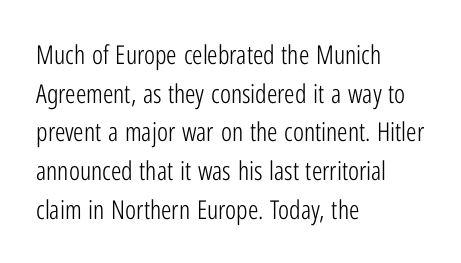
Q: Is the text bold? A: No.
Q: Is the text italic (slanted)? A: No, it is upright.
Q: Is the text underlined? A: No.
Q: How is the paragraph aligned? A: Left-aligned.
Q: Is the spacing between letters normal or unusually wide? A: Normal.
Q: Is the spacing between lines tight, normal or loose? A: Normal.
